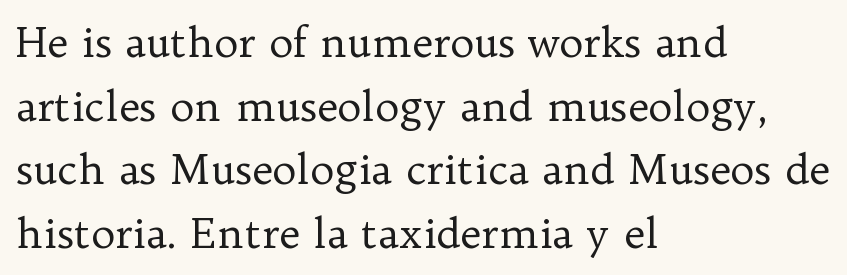
{"serif": "yes", "italic": "no", "bold": "no", "weight": "regular", "width": "normal", "stroke_contrast": "low", "x_height": "medium", "monospaced": "no", "underline": "no", "align": "left", "line_spacing": "normal", "line_spacing_ratio": 1.55, "letter_spacing": "normal", "letter_spacing_em": 0.0, "glyph_px": 41}
